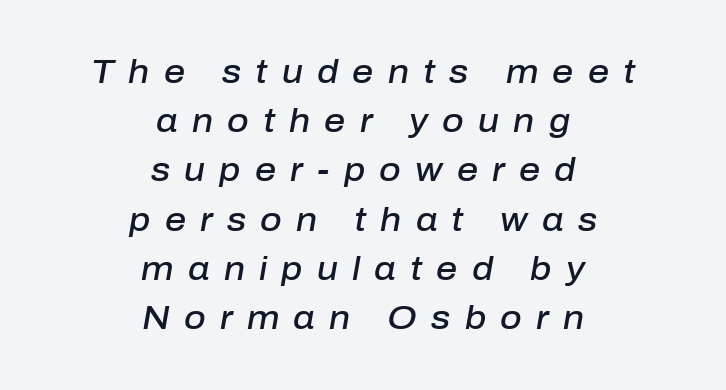
Q: Is the text bold? A: Semi-bold.
Q: Is the text italic (slanted)? A: Yes, it leans right by about 10 degrees.
Q: Is the text underlined? A: No.
Q: How is the paragraph aligned? A: Centered.
Q: Is the spacing between letters normal or unusually wide? A: Unusually wide.
Q: Is the spacing between lines tight, normal or loose? A: Normal.
Q: Width (condensed, normal, or wide)? A: Normal.
Q: Stroke contrast? A: Low.
Q: x-height? A: Medium.
Q: Monospaced? A: No.
